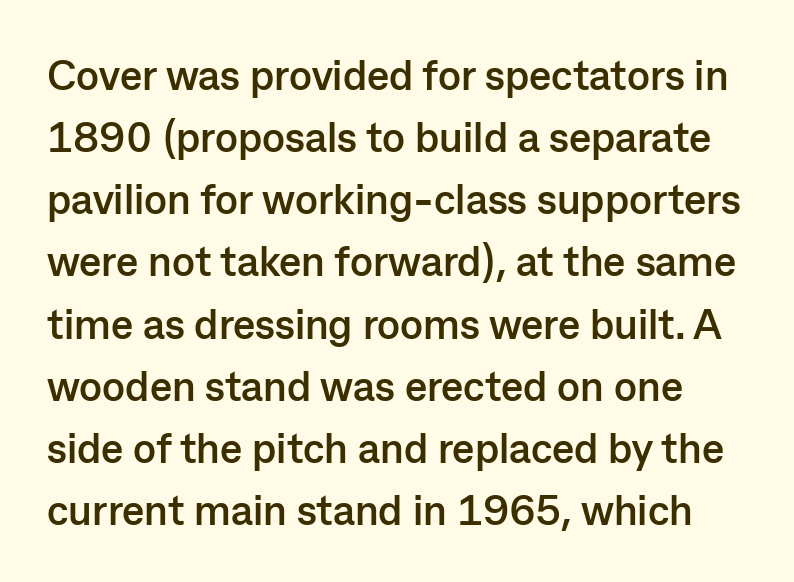
The image shows 42 px semibold sans-serif type, upright; set normal line spacing (1.48x), normal letter spacing, not underlined; low stroke contrast and a medium x-height.
